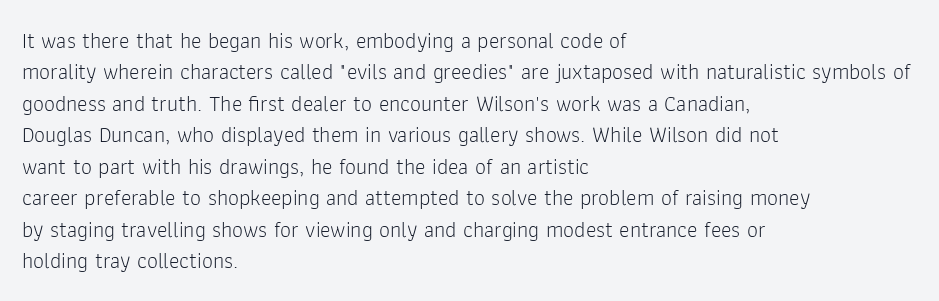
The line-height multiplier appears to be the usual default. The ragged edge is on the right, which tells us the setting is flush left. A typesetter would mark this as roman, not italic. This sample uses plain, unmodified letter spacing. No letter is thick-stroked: the sample isn't bold.
